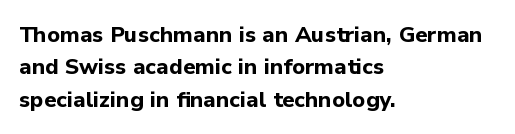
{"italic": "no", "bold": "yes", "underline": "no", "align": "left", "line_spacing": "normal", "line_spacing_ratio": 1.47, "letter_spacing": "normal", "letter_spacing_em": 0.0, "glyph_px": 22}
